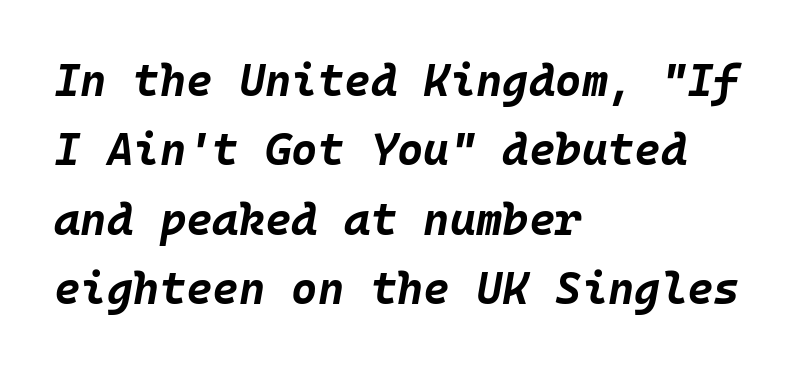
The image shows 45 px bold type, italic (leaning right), monospaced; set left-aligned, normal line spacing (1.54x), normal letter spacing, not underlined; low stroke contrast and a large x-height.
